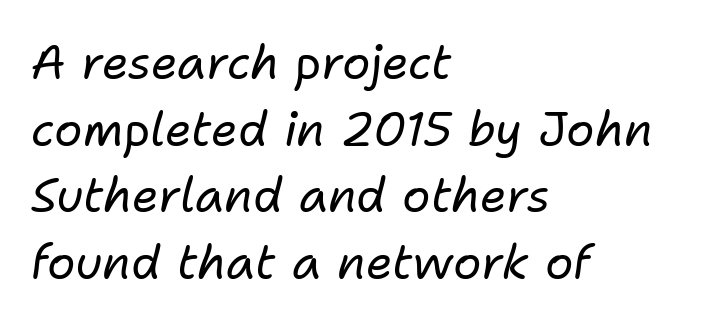
The image shows 47 px regular-weight type, italic (leaning right); set left-aligned, normal line spacing (1.42x), normal letter spacing, not underlined; low stroke contrast and a medium x-height.
